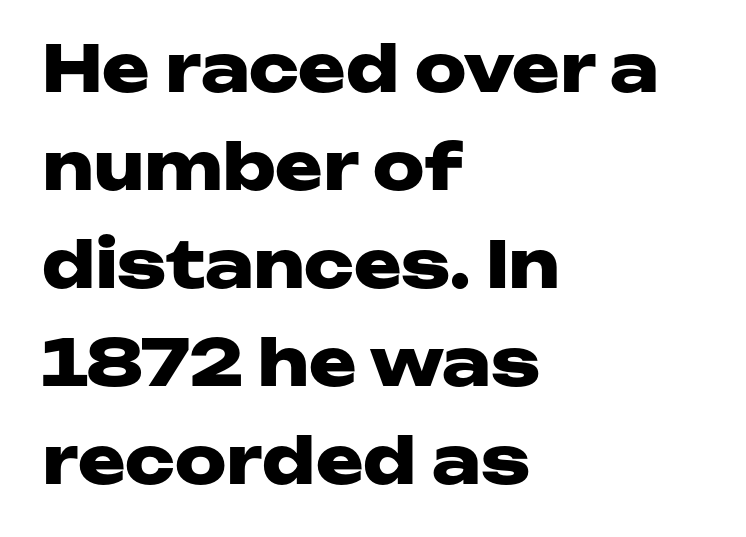
{"serif": "no", "italic": "no", "bold": "yes", "weight": "heavy", "width": "wide", "stroke_contrast": "low", "x_height": "medium", "monospaced": "no", "underline": "no", "align": "left", "line_spacing": "normal", "line_spacing_ratio": 1.53, "letter_spacing": "normal", "letter_spacing_em": 0.0, "glyph_px": 64}
